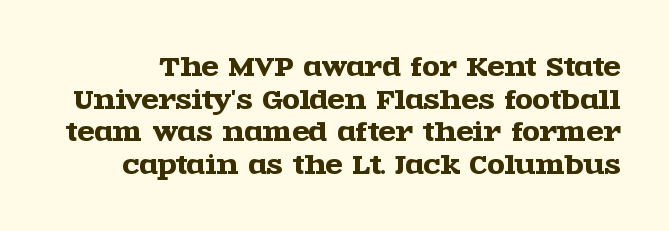
{"italic": "no", "underline": "no", "line_spacing": "normal", "line_spacing_ratio": 1.31, "letter_spacing": "normal", "letter_spacing_em": 0.0, "glyph_px": 25}
